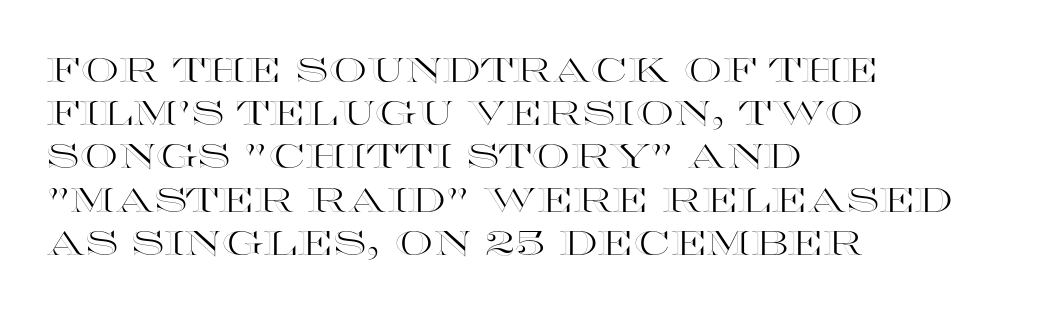
The image shows 34 px wide type, upright; set left-aligned, normal line spacing (1.27x), normal letter spacing, not underlined; a large x-height.
